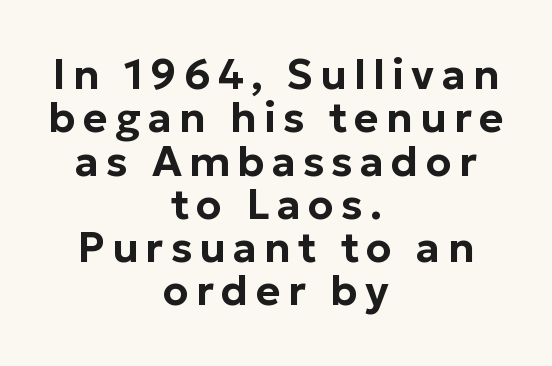
The font's upright variant was chosen for this text. Lines of text with bare space underneath. The rendering uses a small line-height, squeezing the rows. The letters advance in unequal steps, a hallmark of proportional type. Nope, no serifs anywhere on these letters.
